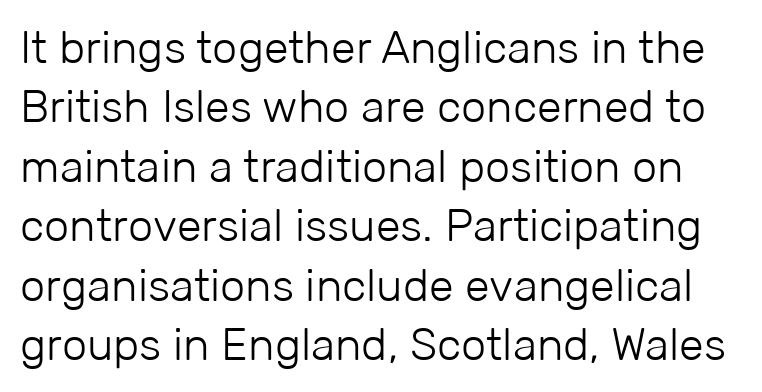
{"serif": "no", "italic": "no", "bold": "no", "weight": "light", "width": "normal", "stroke_contrast": "low", "x_height": "medium", "monospaced": "no", "underline": "no", "line_spacing": "normal", "line_spacing_ratio": 1.32, "letter_spacing": "normal", "letter_spacing_em": 0.0, "glyph_px": 45}
